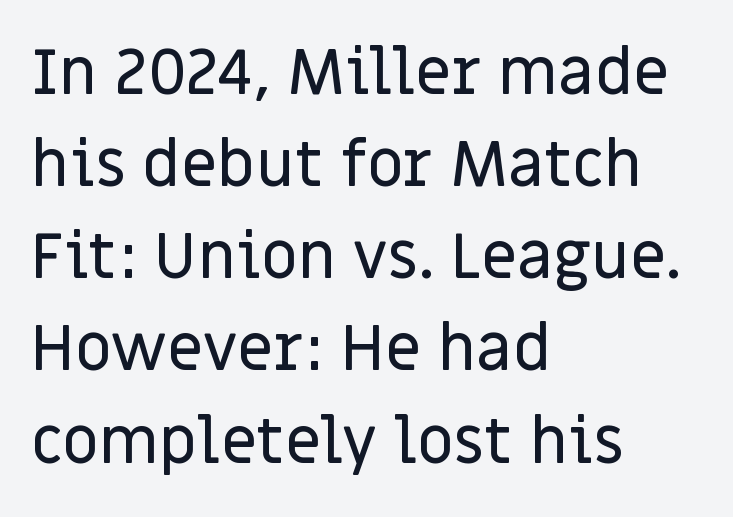
Q: Is the text italic (slanted)? A: No, it is upright.
Q: Is the typeface a serif or a sans-serif typeface? A: Sans-serif.
Q: Is the text underlined? A: No.
Q: How is the paragraph aligned? A: Left-aligned.
Q: Is the spacing between letters normal or unusually wide? A: Normal.
Q: Is the spacing between lines tight, normal or loose? A: Normal.
Q: Width (condensed, normal, or wide)? A: Normal.
Q: Stroke contrast? A: Low.
Q: x-height? A: Large.
Q: Monospaced? A: No.
